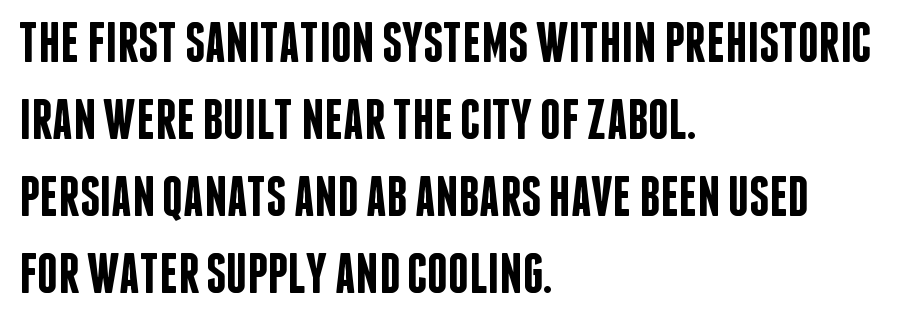
Type style note: lacks serifs. Observe the ordinary spacing: letters are neighbours, not strangers. If you drew a ruler down the left edge, every line would touch it. Only glyphs here, with clear space below each row.
